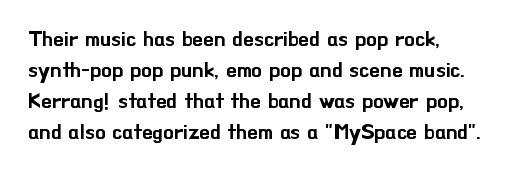
Q: Is the text italic (slanted)? A: No, it is upright.
Q: Is the text underlined? A: No.
Q: How is the paragraph aligned? A: Left-aligned.
Q: Is the spacing between letters normal or unusually wide? A: Normal.
Q: Is the spacing between lines tight, normal or loose? A: Normal.
